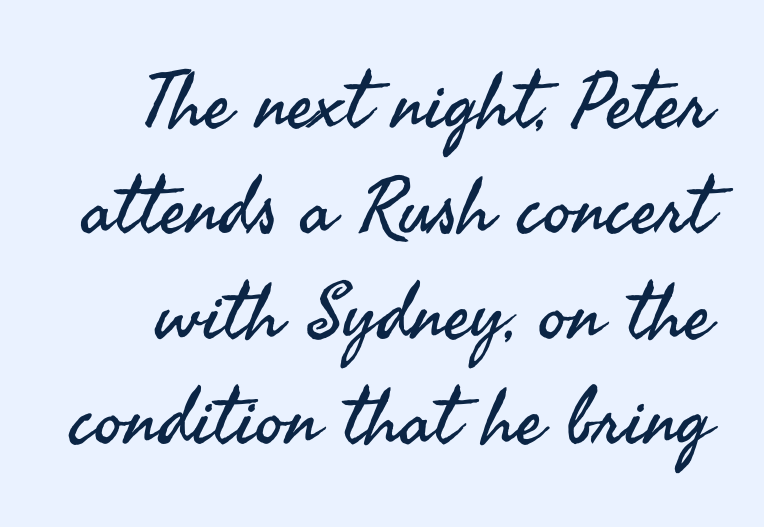
Q: Is the text bold? A: No.
Q: Is the text italic (slanted)? A: Yes.
Q: Is the typeface a serif or a sans-serif typeface? A: Sans-serif.
Q: Is the text underlined? A: No.
Q: Is the spacing between letters normal or unusually wide? A: Normal.
Q: Is the spacing between lines tight, normal or loose? A: Normal.
Q: Width (condensed, normal, or wide)? A: Normal.
Q: Stroke contrast? A: Medium.
Q: x-height? A: Small.
Q: Monospaced? A: No.
